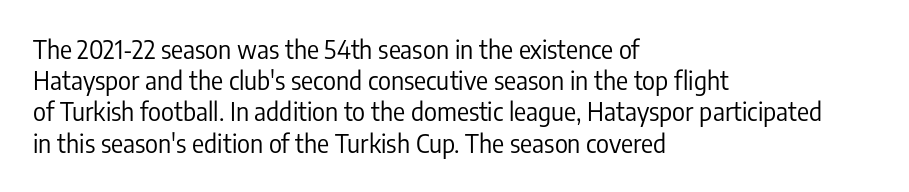
The image shows 25 px text type, upright; set left-aligned, normal line spacing (1.25x), normal letter spacing, not underlined.
